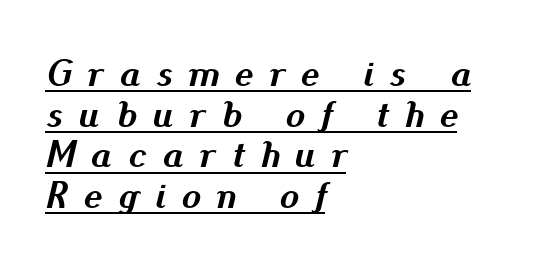
Q: Is the text bold? A: Yes.
Q: Is the text italic (slanted)? A: Yes, it leans right by about 13 degrees.
Q: Is the text underlined? A: Yes.
Q: How is the paragraph aligned? A: Left-aligned.
Q: Is the spacing between letters normal or unusually wide? A: Unusually wide.
Q: Is the spacing between lines tight, normal or loose? A: Tight.
Q: Width (condensed, normal, or wide)? A: Normal.
Q: Stroke contrast? A: Medium.
Q: x-height? A: Small.
Q: Monospaced? A: No.
